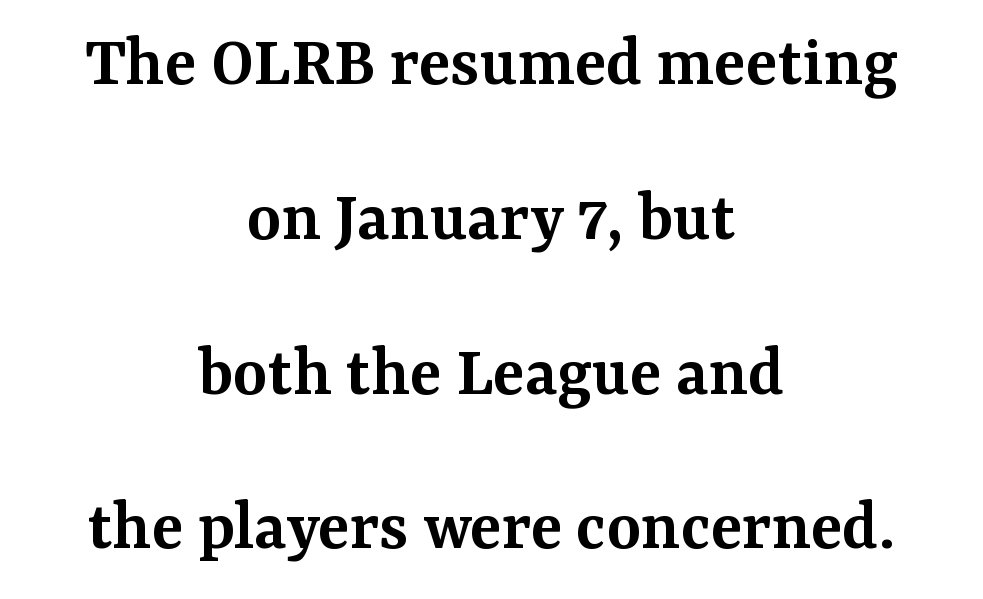
Q: Is the text bold? A: Semi-bold.
Q: Is the text italic (slanted)? A: No, it is upright.
Q: Is the typeface a serif or a sans-serif typeface? A: Serif.
Q: Is the text underlined? A: No.
Q: How is the paragraph aligned? A: Centered.
Q: Is the spacing between letters normal or unusually wide? A: Normal.
Q: Is the spacing between lines tight, normal or loose? A: Loose.
Q: Width (condensed, normal, or wide)? A: Normal.
Q: Stroke contrast? A: Medium.
Q: x-height? A: Medium.
Q: Monospaced? A: No.
